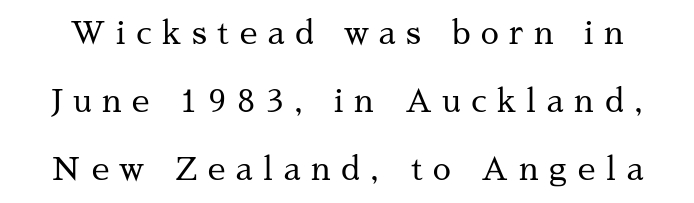
{"serif": "yes", "italic": "no", "bold": "no", "weight": "regular", "width": "normal", "stroke_contrast": "medium", "x_height": "medium", "monospaced": "no", "underline": "no", "line_spacing": "loose", "line_spacing_ratio": 2.12, "letter_spacing": "wide", "letter_spacing_em": 0.33, "glyph_px": 32}
